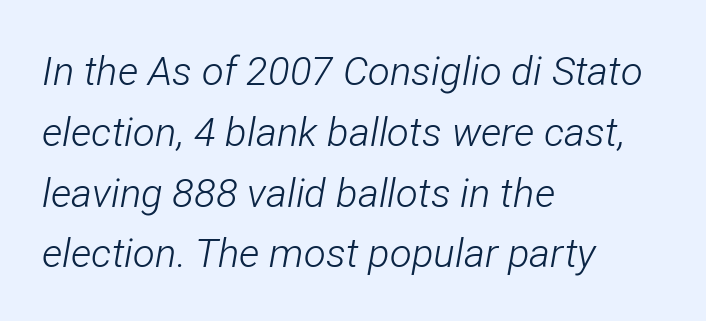
Q: Is the text bold? A: No.
Q: Is the text italic (slanted)? A: Yes, it leans right by about 12 degrees.
Q: Is the text underlined? A: No.
Q: How is the paragraph aligned? A: Left-aligned.
Q: Is the spacing between letters normal or unusually wide? A: Normal.
Q: Is the spacing between lines tight, normal or loose? A: Normal.
Q: Width (condensed, normal, or wide)? A: Condensed.
Q: Stroke contrast? A: Low.
Q: x-height? A: Medium.
Q: Monospaced? A: No.
